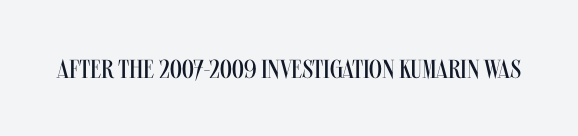
A roman cut, with each character standing at attention. Decoration check: the copy has no underline. The gaps between neighbouring characters are ordinary and unremarkable. Bold? No — there's no thickening of the strokes.
